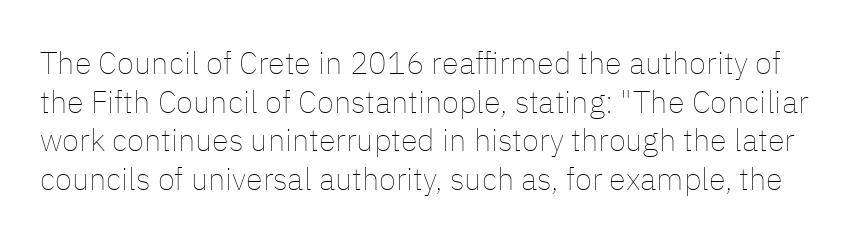
Q: Is the text bold? A: No.
Q: Is the text italic (slanted)? A: No, it is upright.
Q: Is the text underlined? A: No.
Q: Is the spacing between letters normal or unusually wide? A: Normal.
Q: Is the spacing between lines tight, normal or loose? A: Normal.
Q: Width (condensed, normal, or wide)? A: Normal.
Q: Stroke contrast? A: Low.
Q: x-height? A: Medium.
Q: Monospaced? A: No.
